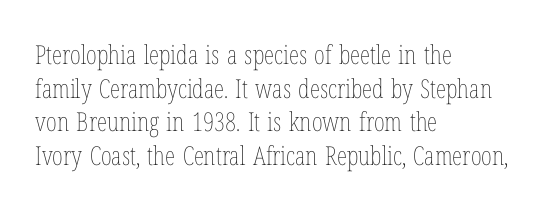
Q: Is the text bold? A: No.
Q: Is the text italic (slanted)? A: No, it is upright.
Q: Is the text underlined? A: No.
Q: How is the paragraph aligned? A: Left-aligned.
Q: Is the spacing between letters normal or unusually wide? A: Normal.
Q: Is the spacing between lines tight, normal or loose? A: Normal.
